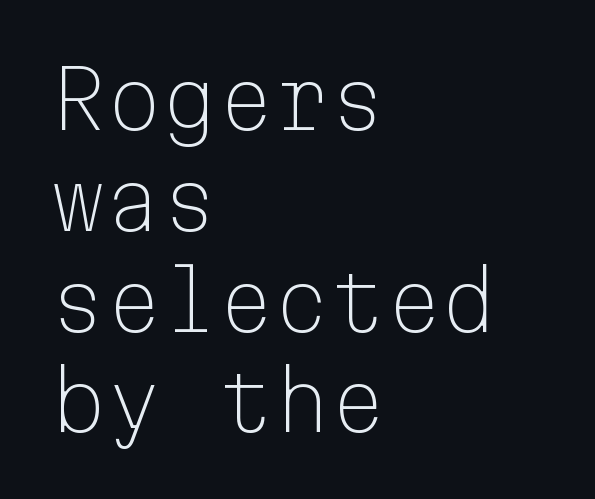
{"serif": "no", "italic": "no", "bold": "no", "weight": "light", "width": "normal", "stroke_contrast": "low", "x_height": "medium", "monospaced": "yes", "underline": "no", "align": "left", "line_spacing": "normal", "line_spacing_ratio": 1.26, "letter_spacing": "normal", "letter_spacing_em": 0.0, "glyph_px": 80}
